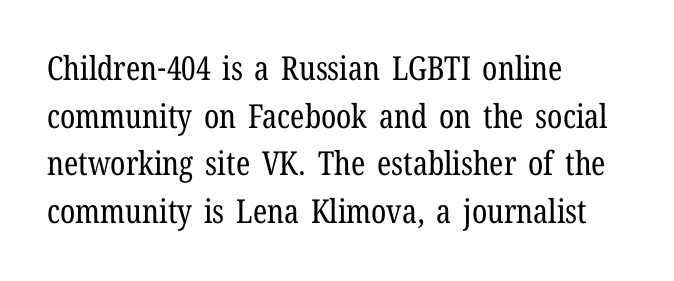
{"serif": "yes", "italic": "no", "bold": "no", "weight": "regular", "width": "condensed", "stroke_contrast": "low", "x_height": "medium", "monospaced": "no", "underline": "no", "align": "left", "line_spacing": "normal", "line_spacing_ratio": 1.44, "letter_spacing": "normal", "letter_spacing_em": 0.0, "glyph_px": 33}
